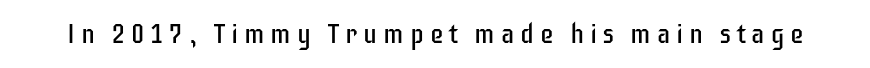
Q: Is the text bold? A: No.
Q: Is the text italic (slanted)? A: No, it is upright.
Q: Is the text underlined? A: No.
Q: Is the spacing between letters normal or unusually wide? A: Unusually wide.
